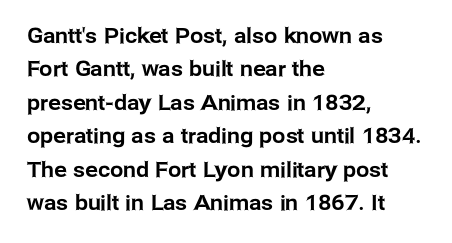
Q: Is the text italic (slanted)? A: No, it is upright.
Q: Is the text underlined? A: No.
Q: How is the paragraph aligned? A: Left-aligned.
Q: Is the spacing between letters normal or unusually wide? A: Normal.
Q: Is the spacing between lines tight, normal or loose? A: Normal.
